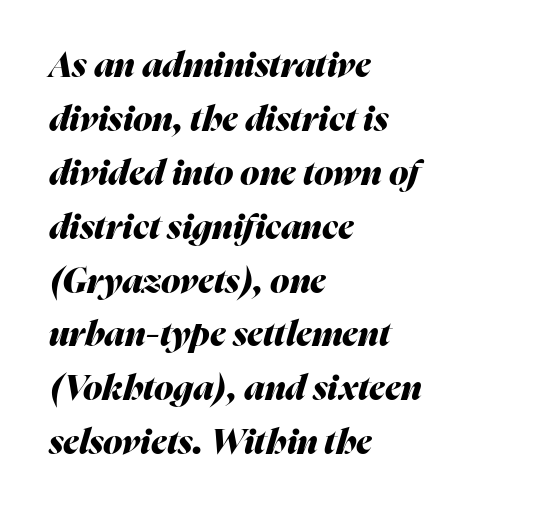
The image shows 35 px heavy type, italic (leaning right); set left-aligned, normal line spacing (1.54x), normal letter spacing, not underlined; medium stroke contrast and a medium x-height.
